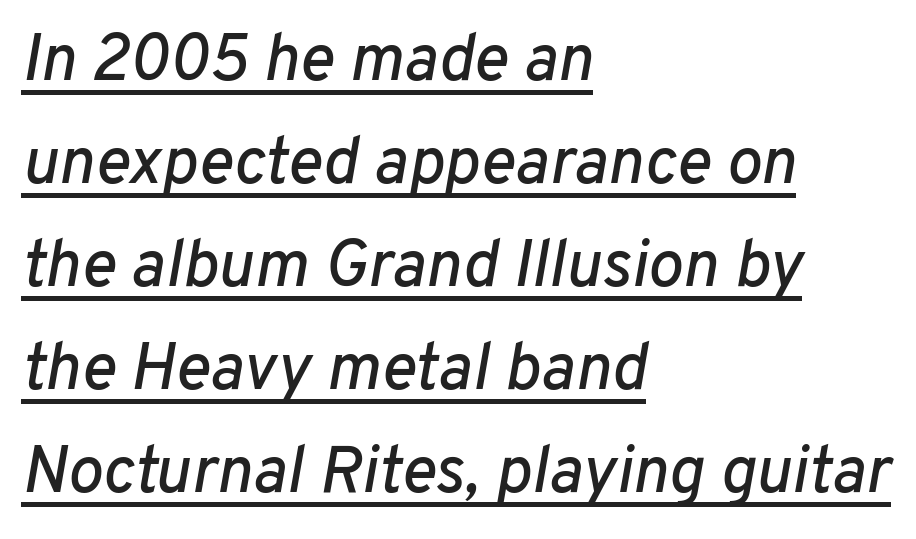
{"italic": "yes", "lean": "right", "slant_degrees": 10, "width": "normal", "stroke_contrast": "low", "x_height": "medium", "monospaced": "no", "underline": "yes", "align": "left", "line_spacing": "normal", "line_spacing_ratio": 1.56, "letter_spacing": "normal", "letter_spacing_em": 0.0, "glyph_px": 66}
